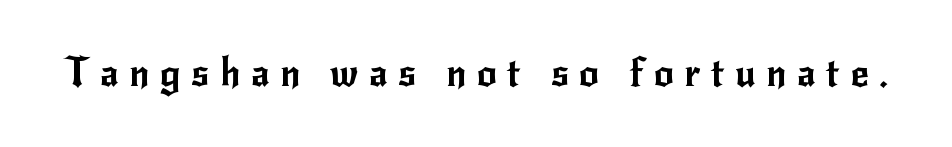
Q: Is the text italic (slanted)? A: No, it is upright.
Q: Is the typeface a serif or a sans-serif typeface? A: Sans-serif.
Q: Is the text underlined? A: No.
Q: Is the spacing between letters normal or unusually wide? A: Unusually wide.
Q: Width (condensed, normal, or wide)? A: Normal.
Q: Stroke contrast? A: Low.
Q: x-height? A: Small.
Q: Monospaced? A: No.
